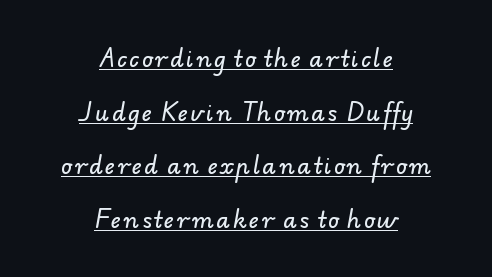
Q: Is the text underlined? A: Yes.
Q: How is the paragraph aligned? A: Centered.
Q: Is the spacing between lines tight, normal or loose? A: Loose.
